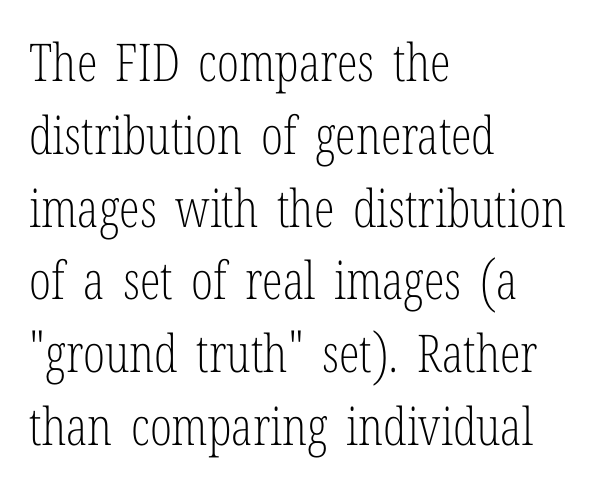
Is the type heavy? It reads as light-to-regular instead. Upright lettering throughout. Looks like regular typesetting: each glyph gets only the width it needs. This sample uses plain, unmodified letter spacing. Type without underlining. The passage shown stacks its lines at a standard gap.
